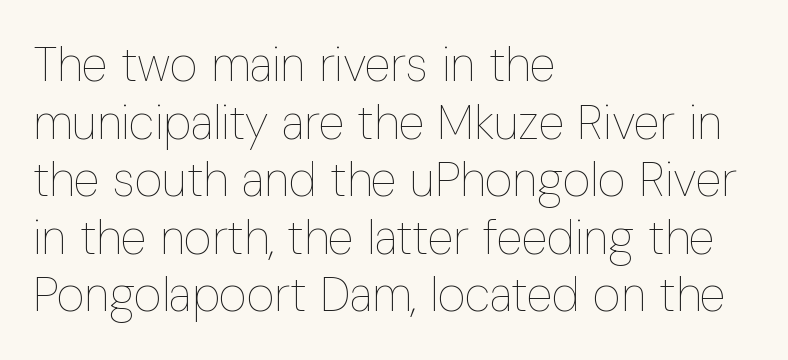
Posture: upright roman. Rule under the text: the space is simply empty. Layout note: lines flush left. The weight tops out at a normal text grade. Proportional: the letters do not fall into vertical columns. Does extra space separate the letters? No, they use regular spacing.
